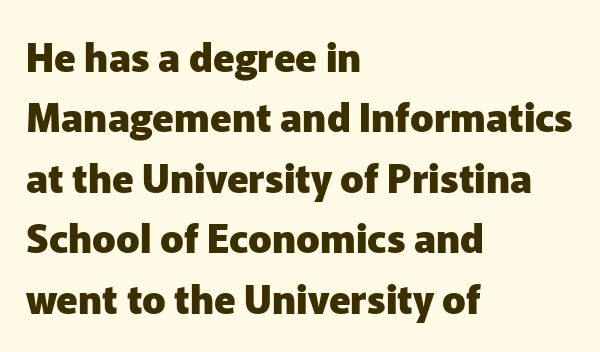
{"serif": "no", "italic": "no", "bold": "yes", "weight": "heavy", "width": "normal", "stroke_contrast": "low", "x_height": "medium", "monospaced": "no", "underline": "no", "align": "left", "line_spacing": "normal", "line_spacing_ratio": 1.55, "letter_spacing": "normal", "letter_spacing_em": 0.0, "glyph_px": 39}
